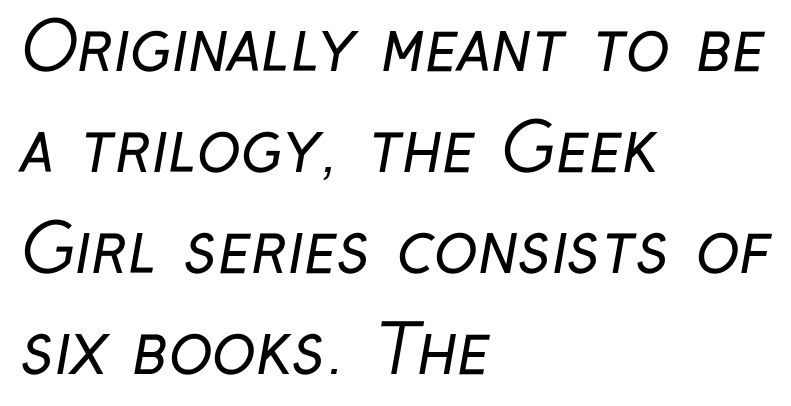
The image shows 66 px regular-weight, condensed sans-serif type; set left-aligned, normal line spacing (1.53x), normal letter spacing, not underlined; low stroke contrast and a medium x-height.
